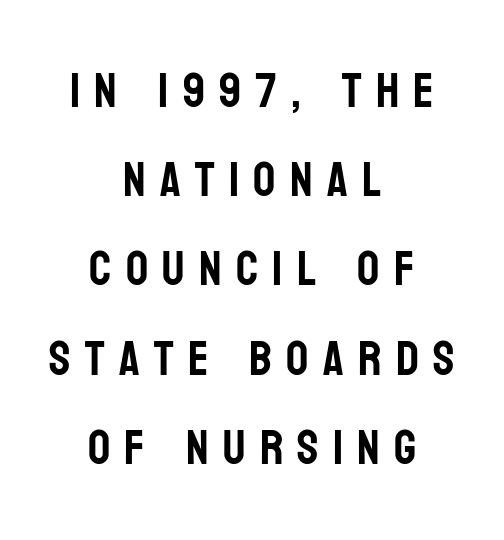
The image shows 49 px condensed sans-serif type, upright; set centered, line spacing 1.82x, unusually wide letter spacing (+0.29 em), not underlined; low stroke contrast and a large x-height.
